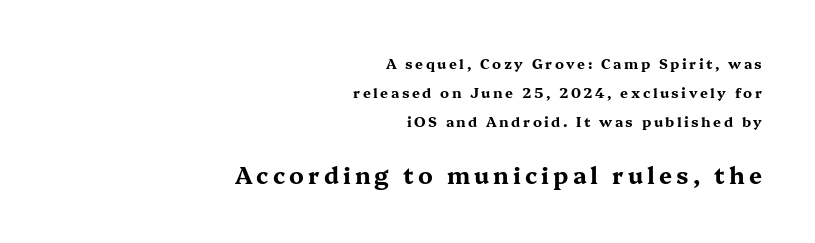
Q: Is the text bold? A: Yes.
Q: Is the text italic (slanted)? A: No, it is upright.
Q: Is the text underlined? A: No.
Q: How is the paragraph aligned? A: Right-aligned.
Q: Is the spacing between lines tight, normal or loose? A: Loose.
Q: Which block of text is set in a larger size, the first (top) or the second (bottom)? A: The second (bottom) one.
